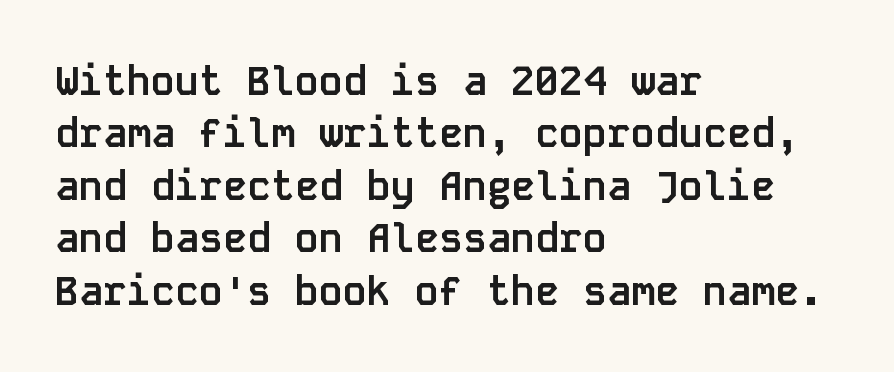
The image shows 40 px semibold sans-serif type, upright, monospaced; set left-aligned, normal line spacing (1.31x), normal letter spacing, not underlined; low stroke contrast and a large x-height.
